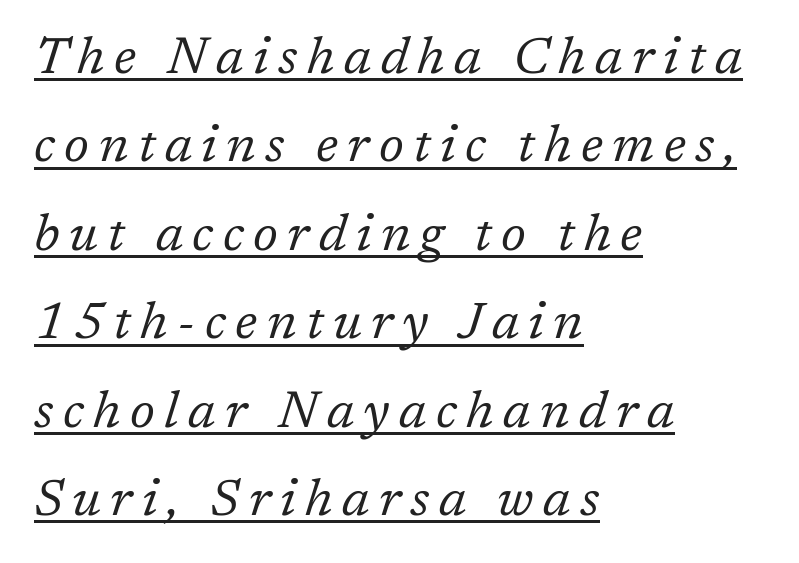
Q: Is the text bold? A: No.
Q: Is the text italic (slanted)? A: Yes, it leans right by about 17 degrees.
Q: Is the typeface a serif or a sans-serif typeface? A: Serif.
Q: Is the text underlined? A: Yes.
Q: How is the paragraph aligned? A: Left-aligned.
Q: Is the spacing between lines tight, normal or loose? A: Normal.
Q: Width (condensed, normal, or wide)? A: Normal.
Q: Stroke contrast? A: Low.
Q: x-height? A: Medium.
Q: Monospaced? A: No.
